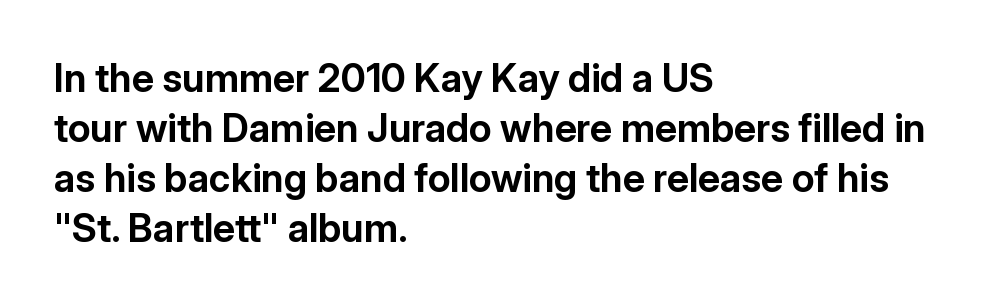
{"serif": "no", "italic": "no", "bold": "yes", "weight": "bold", "width": "normal", "stroke_contrast": "low", "x_height": "medium", "monospaced": "no", "underline": "no", "align": "left", "line_spacing": "normal", "line_spacing_ratio": 1.28, "letter_spacing": "normal", "letter_spacing_em": 0.0, "glyph_px": 39}
